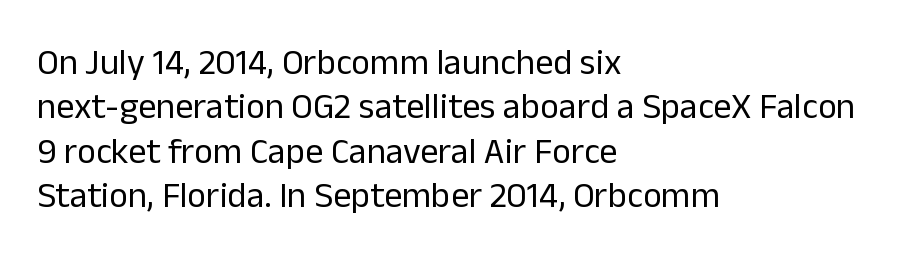
Q: Is the text bold? A: No.
Q: Is the text italic (slanted)? A: No, it is upright.
Q: Is the typeface a serif or a sans-serif typeface? A: Sans-serif.
Q: Is the text underlined? A: No.
Q: How is the paragraph aligned? A: Left-aligned.
Q: Is the spacing between letters normal or unusually wide? A: Normal.
Q: Width (condensed, normal, or wide)? A: Normal.
Q: Stroke contrast? A: Low.
Q: x-height? A: Medium.
Q: Monospaced? A: No.
